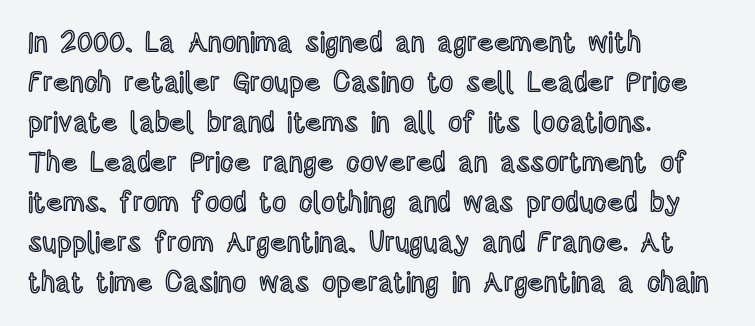
Q: Is the text italic (slanted)? A: No, it is upright.
Q: Is the text underlined? A: No.
Q: How is the paragraph aligned? A: Left-aligned.
Q: Is the spacing between letters normal or unusually wide? A: Normal.
Q: Is the spacing between lines tight, normal or loose? A: Normal.
Q: Width (condensed, normal, or wide)? A: Condensed.
Q: x-height? A: Large.
Q: Monospaced? A: No.
